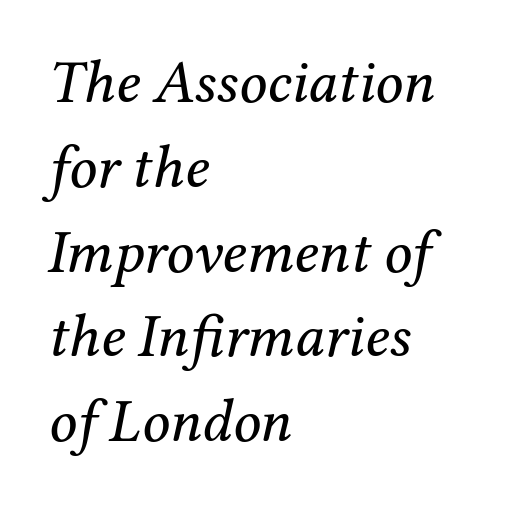
{"serif": "yes", "italic": "yes", "lean": "right", "slant_degrees": 12, "bold": "no", "weight": "regular", "width": "normal", "stroke_contrast": "medium", "x_height": "medium", "monospaced": "no", "underline": "no", "align": "left", "line_spacing": "normal", "line_spacing_ratio": 1.39, "letter_spacing": "normal", "letter_spacing_em": 0.0, "glyph_px": 61}
